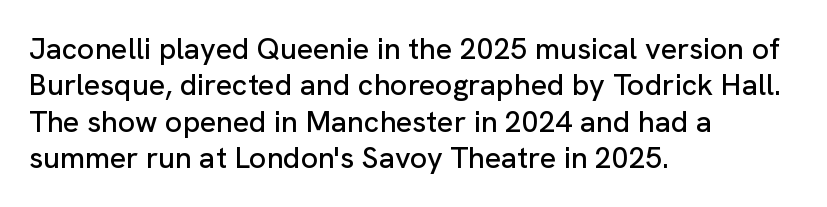
Q: Is the text italic (slanted)? A: No, it is upright.
Q: Is the typeface a serif or a sans-serif typeface? A: Sans-serif.
Q: Is the text underlined? A: No.
Q: How is the paragraph aligned? A: Left-aligned.
Q: Is the spacing between letters normal or unusually wide? A: Normal.
Q: Width (condensed, normal, or wide)? A: Normal.
Q: Stroke contrast? A: Low.
Q: x-height? A: Medium.
Q: Monospaced? A: No.
